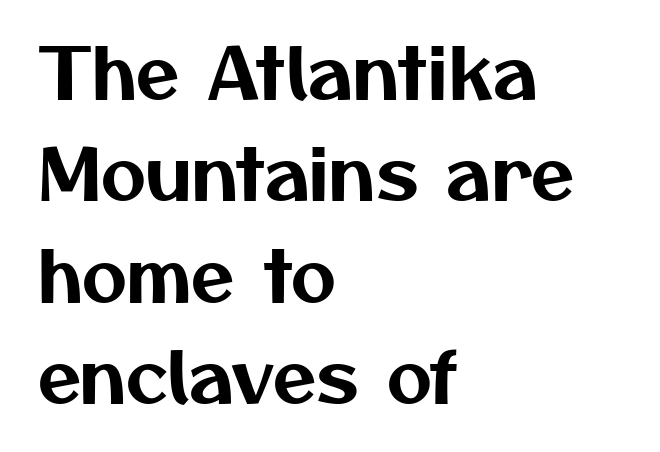
If you measured baseline to baseline, you'd find a middling distance. The passage shown has conventional tracking throughout. Stroke terminals: plain, sans-serif. Bare-footed words on every line. Do the characters align in a grid? No, the font is proportional.
